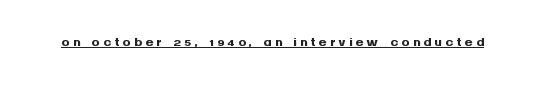
The font's upright variant was chosen for this text. The typesetting leans heavy: a genuine bold. Notice how a bar underscores the lettering throughout.
